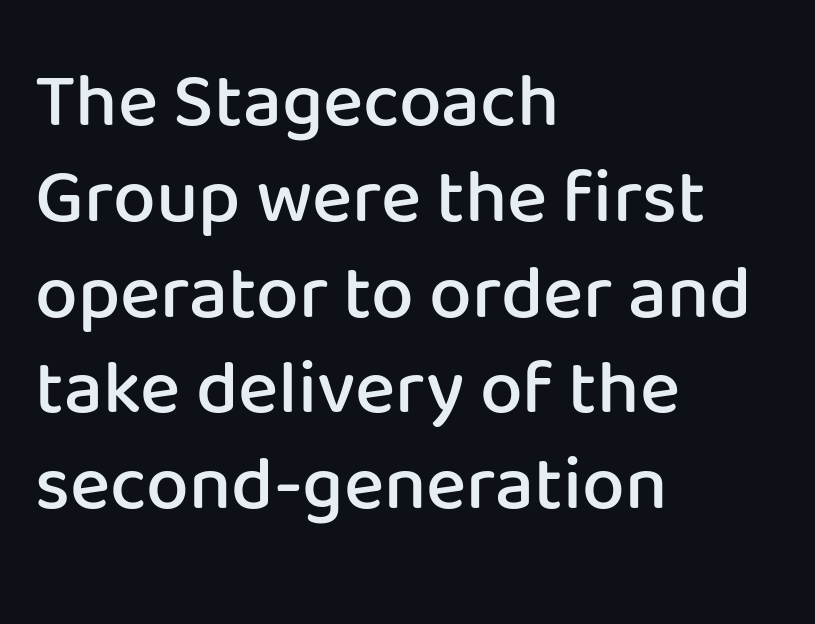
{"serif": "no", "italic": "no", "bold": "semi", "weight": "semibold", "width": "normal", "stroke_contrast": "low", "x_height": "medium", "monospaced": "no", "underline": "no", "align": "left", "line_spacing": "normal", "line_spacing_ratio": 1.26, "letter_spacing": "normal", "letter_spacing_em": 0.0, "glyph_px": 76}
